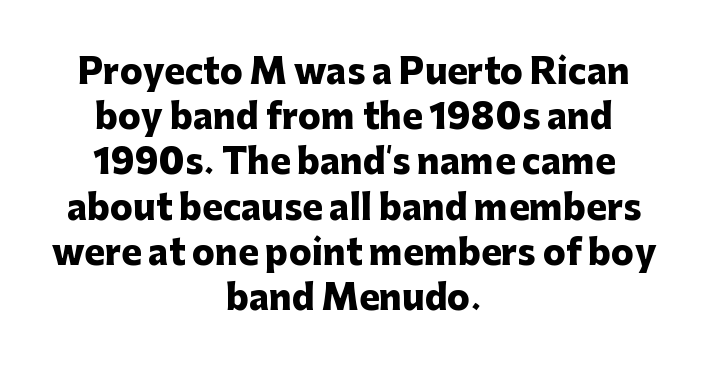
The image shows 34 px heavy sans-serif type, upright; set centered, normal line spacing (1.33x), normal letter spacing, not underlined; low stroke contrast and a medium x-height.
